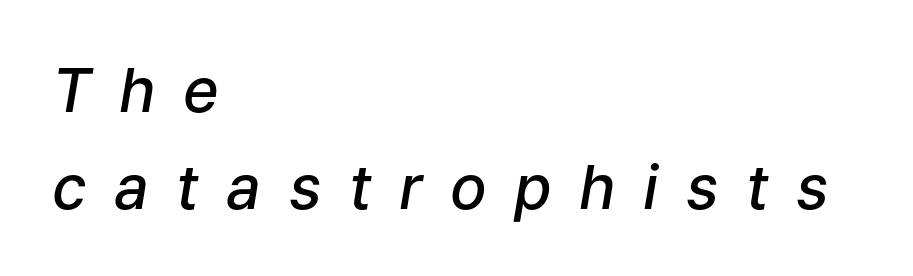
{"italic": "yes", "lean": "right", "slant_degrees": 9, "bold": "semi", "weight": "semibold", "width": "normal", "stroke_contrast": "low", "x_height": "medium", "monospaced": "no", "underline": "no", "align": "left", "line_spacing": "normal", "line_spacing_ratio": 1.59, "letter_spacing": "wide", "letter_spacing_em": 0.45, "glyph_px": 61}
